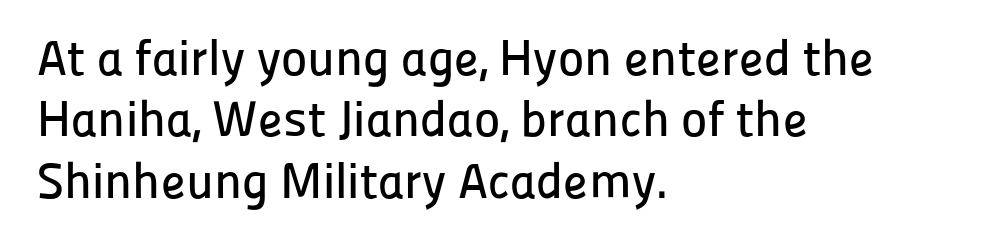
The image shows 50 px sans-serif type, upright; set left-aligned, line spacing 1.23x, normal letter spacing, not underlined; low stroke contrast and a medium x-height.
